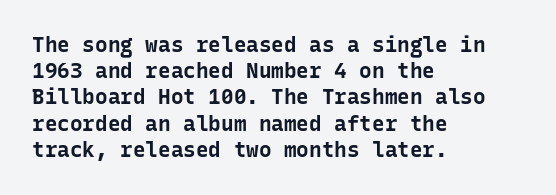
{"italic": "no", "bold": "yes", "underline": "no", "align": "left", "line_spacing": "normal", "line_spacing_ratio": 1.25, "letter_spacing": "normal", "letter_spacing_em": 0.0, "glyph_px": 21}
